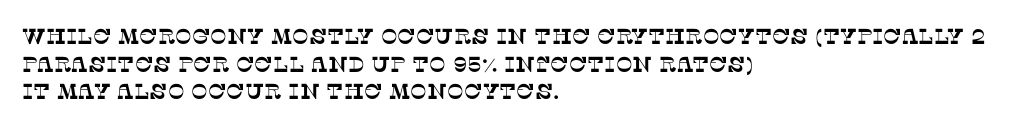
The image shows 22 px text type; set left-aligned, normal line spacing (1.26x), normal letter spacing, not underlined.
